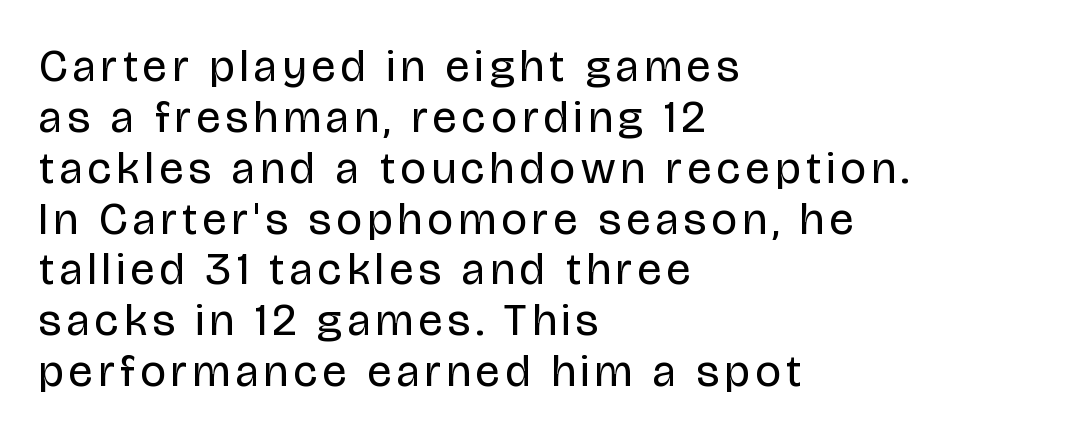
This is not heavy type; no bold has been used. Type style note: lacks serifs. Only glyphs here, with clear space below each row. Layout note: lines flush left. Characters remain perfectly vertical along every line.
